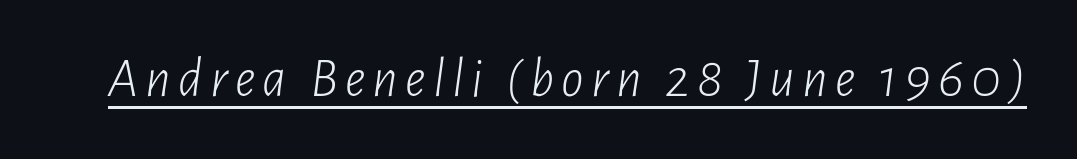
{"italic": "yes", "lean": "right", "slant_degrees": 7, "bold": "no", "weight": "light", "width": "condensed", "stroke_contrast": "low", "x_height": "medium", "monospaced": "no", "underline": "yes", "glyph_px": 56}
